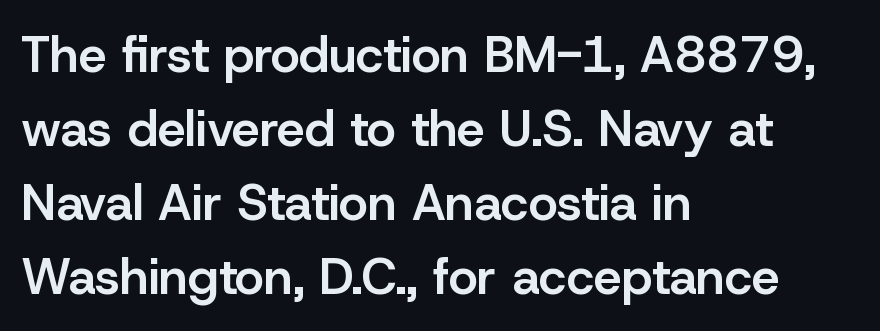
The image shows 50 px semibold sans-serif type, upright; set left-aligned, normal line spacing (1.48x), normal letter spacing, not underlined; low stroke contrast and a medium x-height.
